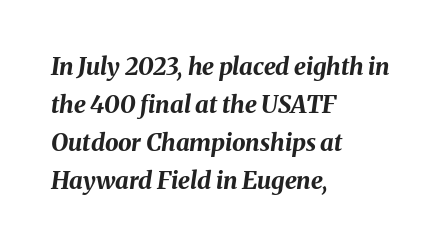
Q: Is the text bold? A: Yes.
Q: Is the text italic (slanted)? A: Yes, it leans right by about 8 degrees.
Q: Is the text underlined? A: No.
Q: How is the paragraph aligned? A: Left-aligned.
Q: Is the spacing between letters normal or unusually wide? A: Normal.
Q: Is the spacing between lines tight, normal or loose? A: Normal.
